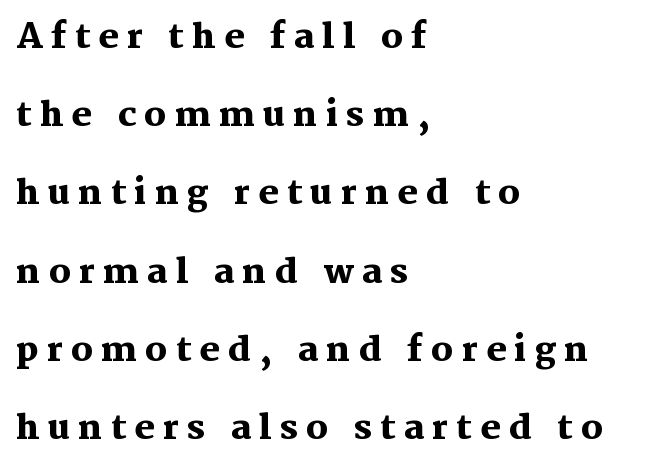
Q: Is the text bold? A: Yes.
Q: Is the text italic (slanted)? A: No, it is upright.
Q: Is the typeface a serif or a sans-serif typeface? A: Serif.
Q: Is the text underlined? A: No.
Q: How is the paragraph aligned? A: Left-aligned.
Q: Is the spacing between letters normal or unusually wide? A: Unusually wide.
Q: Is the spacing between lines tight, normal or loose? A: Loose.
Q: Width (condensed, normal, or wide)? A: Normal.
Q: Stroke contrast? A: Medium.
Q: x-height? A: Medium.
Q: Monospaced? A: No.
